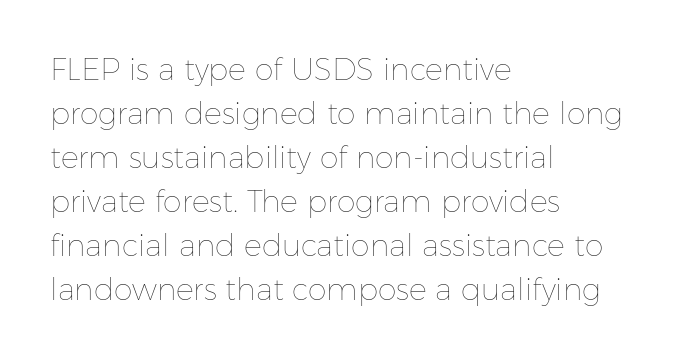
{"italic": "no", "bold": "no", "weight": "thin", "width": "normal", "stroke_contrast": "low", "x_height": "medium", "monospaced": "no", "underline": "no", "align": "left", "line_spacing": "normal", "line_spacing_ratio": 1.47, "letter_spacing": "normal", "letter_spacing_em": 0.0, "glyph_px": 30}
